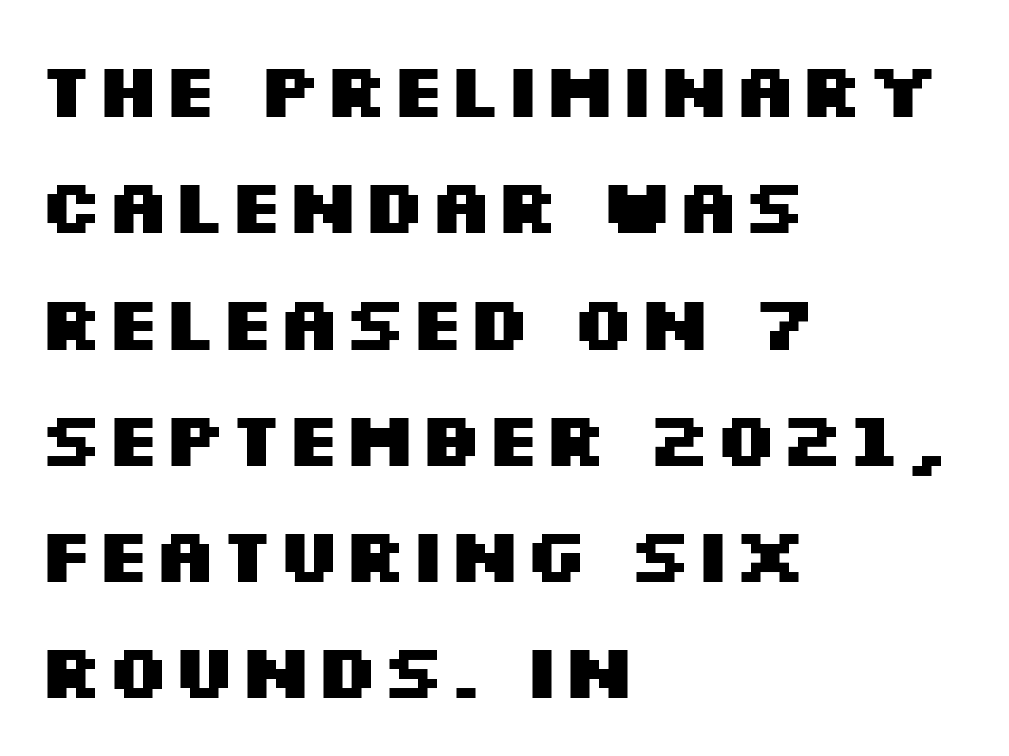
{"serif": "no", "italic": "no", "bold": "yes", "weight": "heavy", "width": "wide", "stroke_contrast": "medium", "x_height": "large", "monospaced": "no", "underline": "no", "align": "left", "line_spacing": "normal", "line_spacing_ratio": 1.53, "letter_spacing": "normal", "letter_spacing_em": 0.0, "glyph_px": 76}
